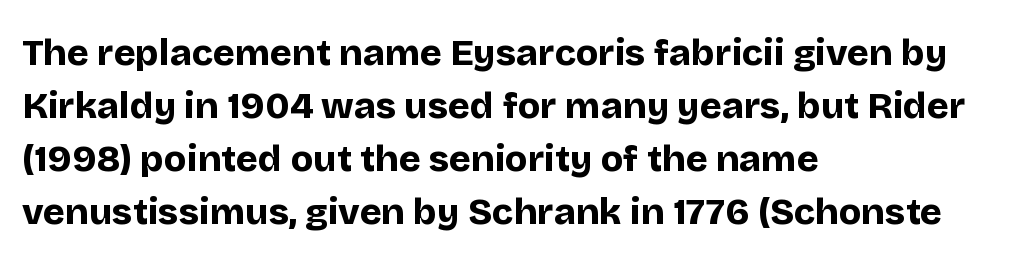
The image shows 37 px bold sans-serif type, upright; set left-aligned, normal line spacing (1.43x), normal letter spacing, not underlined; low stroke contrast and a large x-height.
